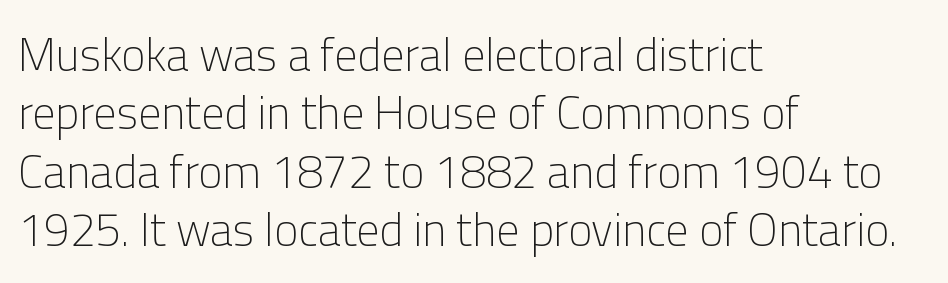
{"serif": "no", "italic": "no", "bold": "no", "weight": "light", "width": "normal", "stroke_contrast": "low", "x_height": "medium", "monospaced": "no", "underline": "no", "align": "left", "line_spacing": "normal", "line_spacing_ratio": 1.27, "letter_spacing": "normal", "letter_spacing_em": 0.0, "glyph_px": 46}
